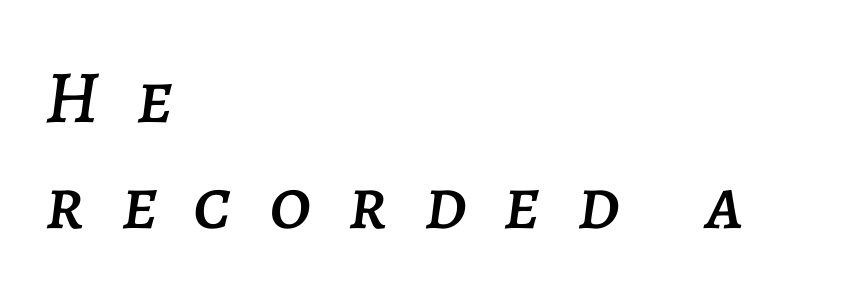
This sample has the flowing, uneven cadence of proportional lettering. Where is the straight margin? On the left. The space beneath each line is pristine and unruled. A typesetter would call this leading conventional body-copy spacing.
